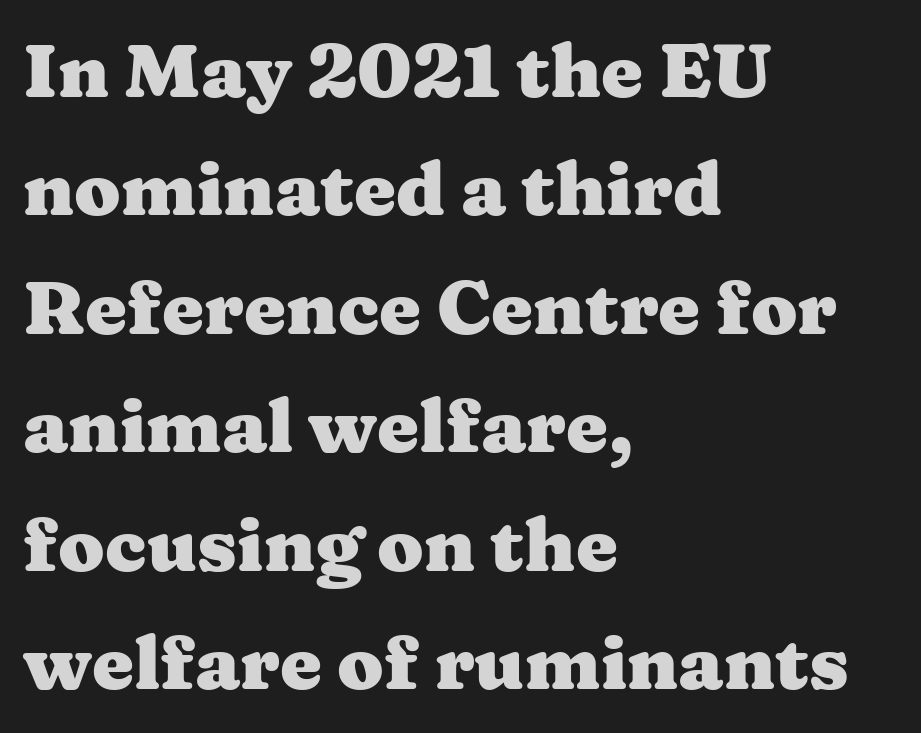
{"serif": "yes", "italic": "no", "bold": "yes", "weight": "heavy", "width": "wide", "stroke_contrast": "medium", "x_height": "medium", "monospaced": "no", "underline": "no", "align": "left", "line_spacing": "normal", "line_spacing_ratio": 1.58, "letter_spacing": "normal", "letter_spacing_em": 0.0, "glyph_px": 75}
